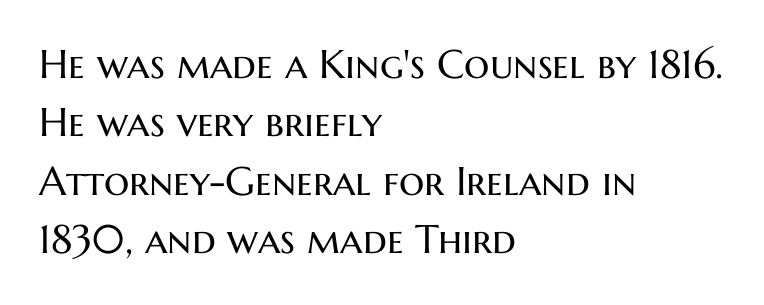
{"serif": "no", "italic": "no", "bold": "no", "weight": "regular", "width": "normal", "stroke_contrast": "medium", "x_height": "medium", "monospaced": "no", "underline": "no", "align": "left", "line_spacing": "normal", "line_spacing_ratio": 1.46, "letter_spacing": "normal", "letter_spacing_em": 0.0, "glyph_px": 40}
